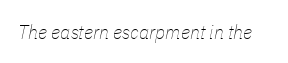
The image shows 20 px text type, italic (leaning right); set normal letter spacing, not underlined.
